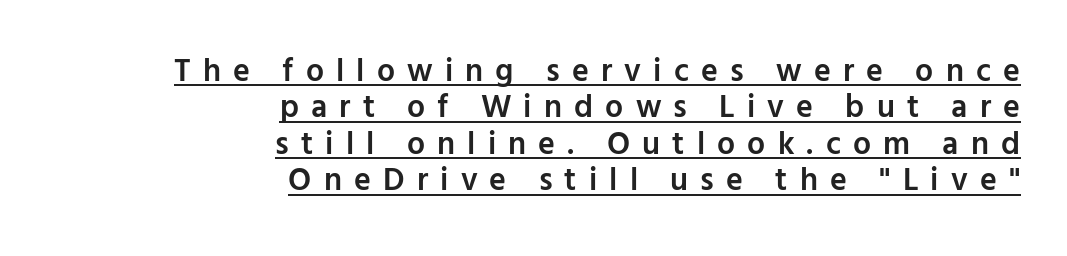
The image shows 32 px semibold sans-serif type, upright; set right-aligned, tight line spacing (1.14x), unusually wide letter spacing (+0.38 em), underlined; low stroke contrast and a medium x-height.
